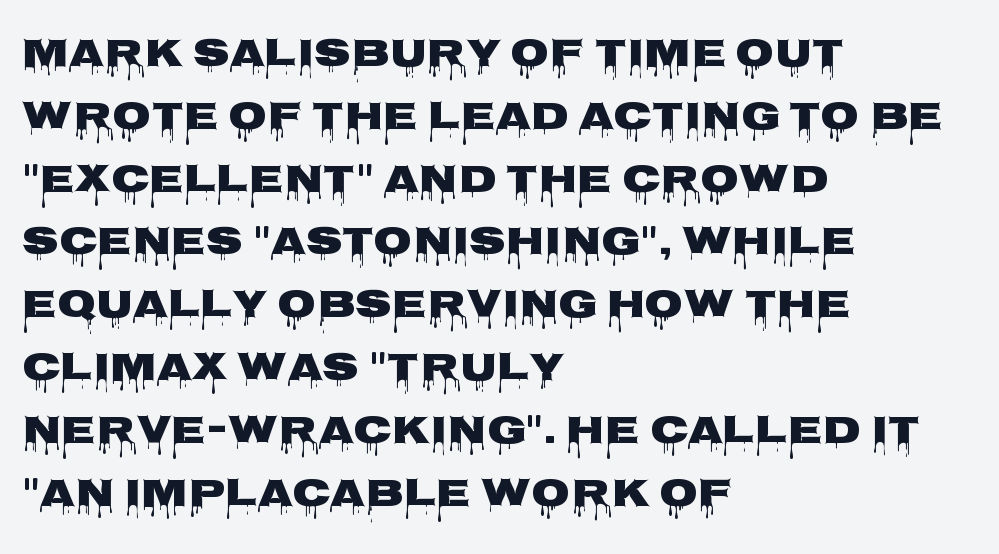
The image shows 40 px wide sans-serif type, upright; set left-aligned, normal line spacing (1.57x), normal letter spacing, not underlined; low stroke contrast and a large x-height.
